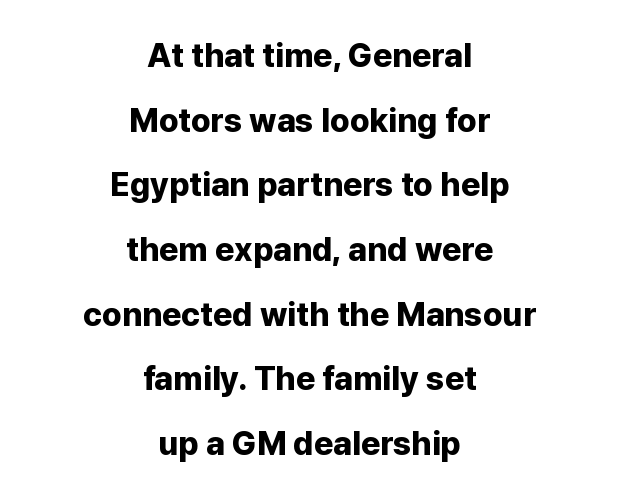
The image shows 33 px bold sans-serif type, upright; set centered, loose line spacing (1.96x), normal letter spacing, not underlined; low stroke contrast and a medium x-height.
